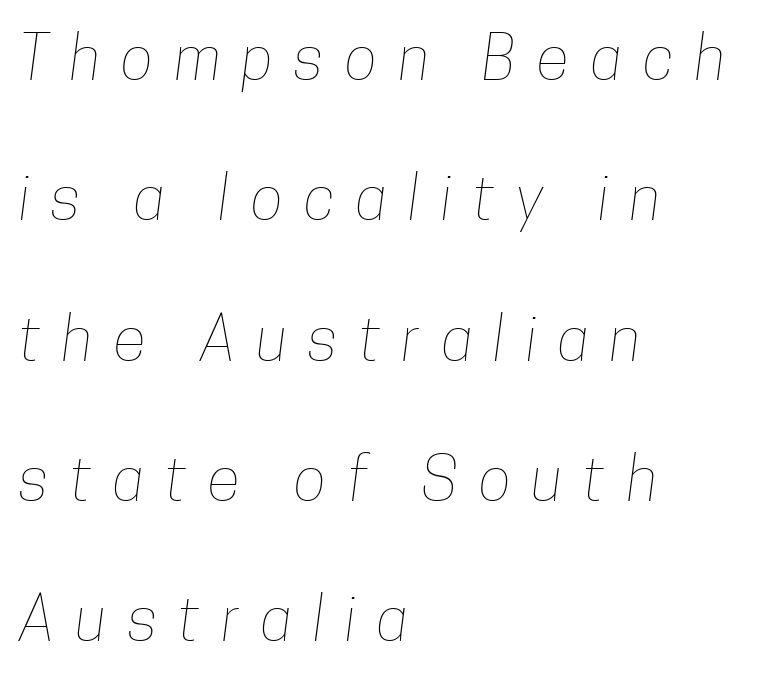
The image shows 61 px thin, condensed type; set left-aligned, loose line spacing (2.3x), unusually wide letter spacing (+0.35 em), not underlined; low stroke contrast and a medium x-height.
